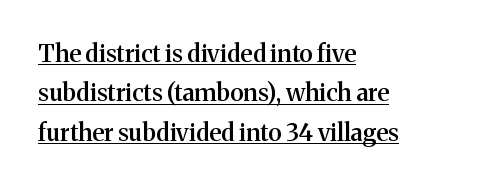
The image shows 24 px text type, upright; set left-aligned, normal line spacing (1.64x), normal letter spacing, underlined.
